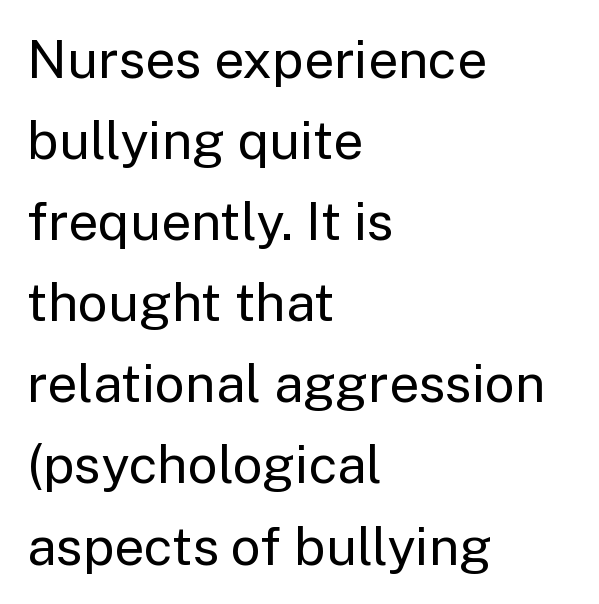
Q: Is the text bold? A: No.
Q: Is the text italic (slanted)? A: No, it is upright.
Q: Is the typeface a serif or a sans-serif typeface? A: Sans-serif.
Q: Is the text underlined? A: No.
Q: How is the paragraph aligned? A: Left-aligned.
Q: Is the spacing between letters normal or unusually wide? A: Normal.
Q: Is the spacing between lines tight, normal or loose? A: Normal.
Q: Width (condensed, normal, or wide)? A: Normal.
Q: Stroke contrast? A: Low.
Q: x-height? A: Medium.
Q: Monospaced? A: No.
